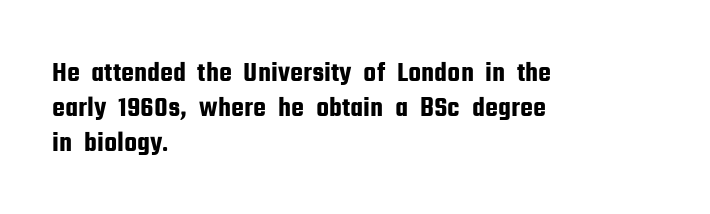
The image shows 29 px condensed sans-serif type, upright; set left-aligned, line spacing 1.21x, normal letter spacing, not underlined; low stroke contrast and a medium x-height.
